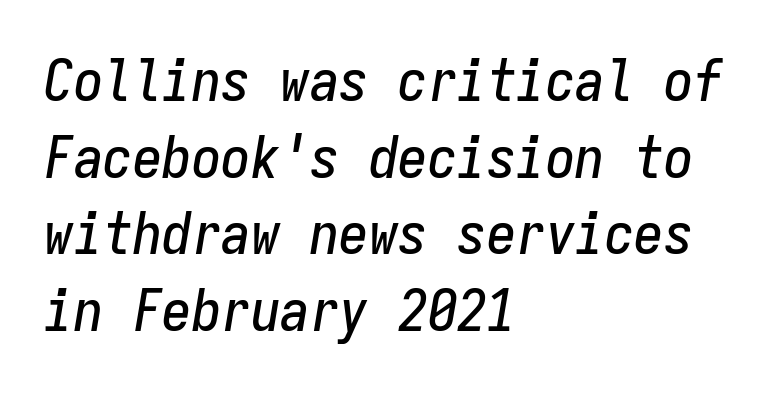
The image shows 59 px condensed type, italic (leaning right), monospaced; set left-aligned, normal line spacing (1.3x), normal letter spacing, not underlined; low stroke contrast and a medium x-height.
